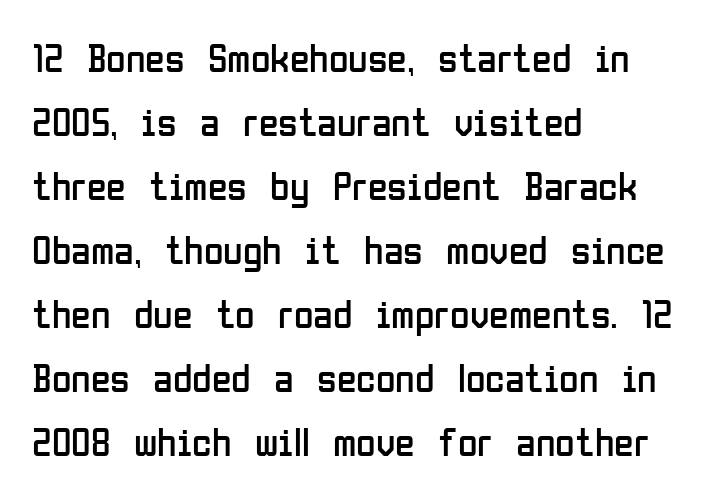
{"serif": "no", "italic": "no", "bold": "no", "weight": "regular", "width": "condensed", "stroke_contrast": "low", "x_height": "medium", "monospaced": "no", "underline": "no", "align": "left", "line_spacing": "normal", "line_spacing_ratio": 1.6, "letter_spacing": "normal", "letter_spacing_em": 0.0, "glyph_px": 40}
